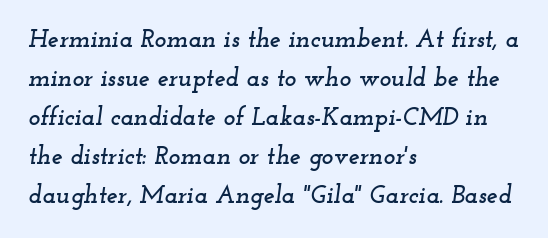
{"italic": "yes", "lean": "right", "slant_degrees": 12, "underline": "no", "align": "left", "line_spacing": "normal", "line_spacing_ratio": 1.56, "letter_spacing": "normal", "letter_spacing_em": 0.0, "glyph_px": 25}
